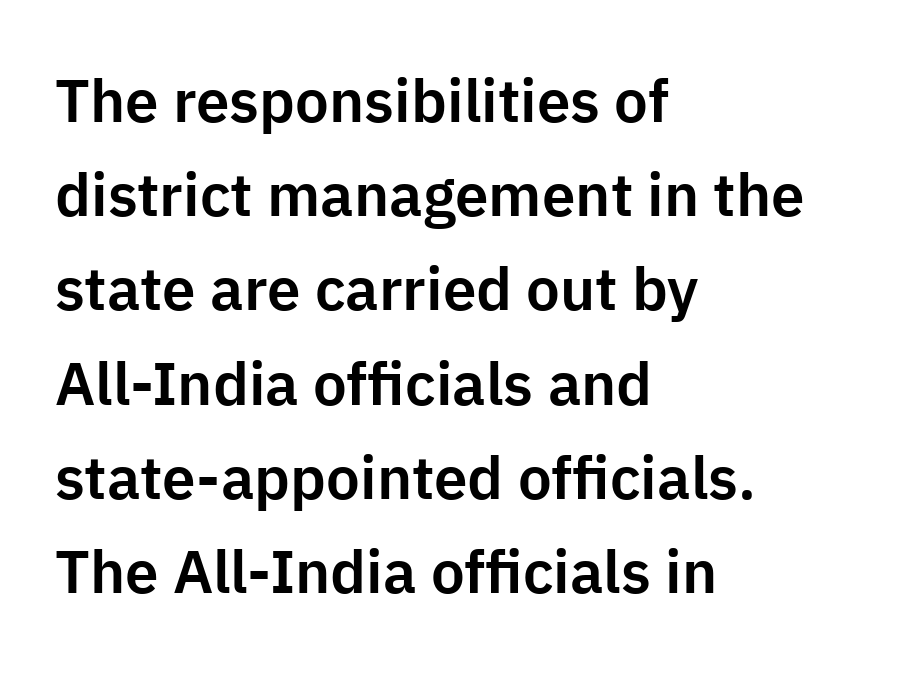
The image shows 60 px sans-serif type, upright; set left-aligned, normal line spacing (1.57x), normal letter spacing, not underlined; low stroke contrast and a medium x-height.
